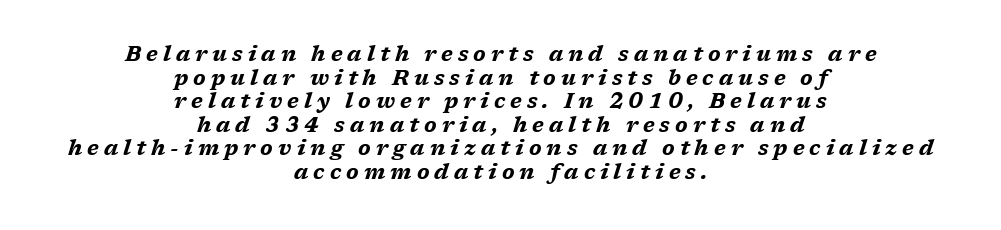
Emphasis-style slanted type is in use. This sample trades vertical openness for compactness between lines. A student would call this center alignment; a typographer would say set centered. Caption: bold face, heavy strokes.
